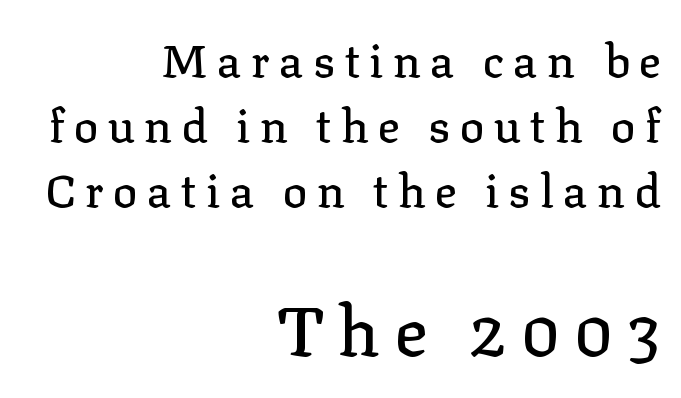
{"serif": "yes", "italic": "no", "width": "normal", "stroke_contrast": "low", "x_height": "medium", "monospaced": "no", "underline": "no", "align": "right", "line_spacing": "normal", "line_spacing_ratio": 1.41, "letter_spacing": "wide", "letter_spacing_em": 0.2, "larger_block": "second", "size_ratio": 1.5, "glyph_px": 69}
